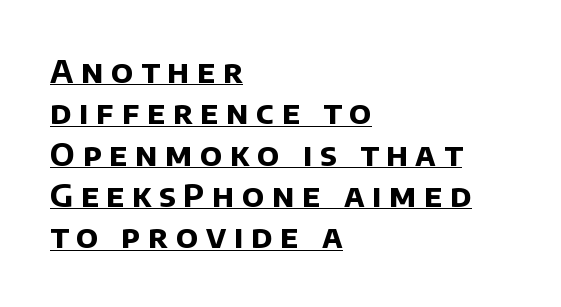
Q: Is the text bold? A: Yes.
Q: Is the typeface a serif or a sans-serif typeface? A: Sans-serif.
Q: Is the text underlined? A: Yes.
Q: How is the paragraph aligned? A: Left-aligned.
Q: Is the spacing between letters normal or unusually wide? A: Unusually wide.
Q: Is the spacing between lines tight, normal or loose? A: Normal.
Q: Width (condensed, normal, or wide)? A: Normal.
Q: Stroke contrast? A: Low.
Q: x-height? A: Large.
Q: Monospaced? A: No.
